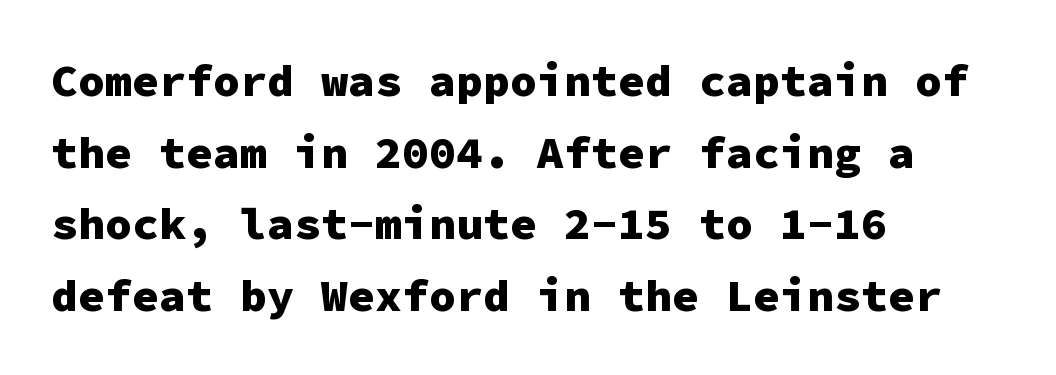
Nothing unusual about the tracking: characters are spaced as the font intends. The rendering uses a moderate line-height, typical for paragraphs. The typography opts for an upright posture over an oblique one. The glyphs in this specimen are sans serif.
